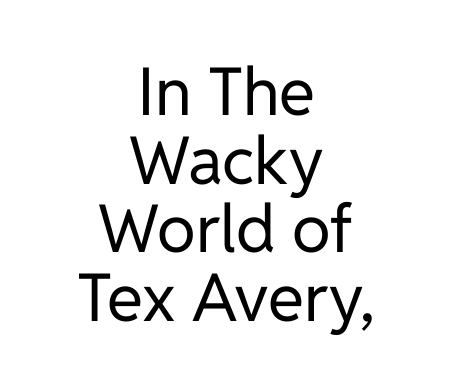
{"serif": "no", "italic": "no", "bold": "no", "weight": "regular", "width": "normal", "stroke_contrast": "low", "x_height": "medium", "monospaced": "no", "underline": "no", "align": "center", "line_spacing": "tight", "line_spacing_ratio": 1.04, "letter_spacing": "normal", "letter_spacing_em": 0.0, "glyph_px": 66}
